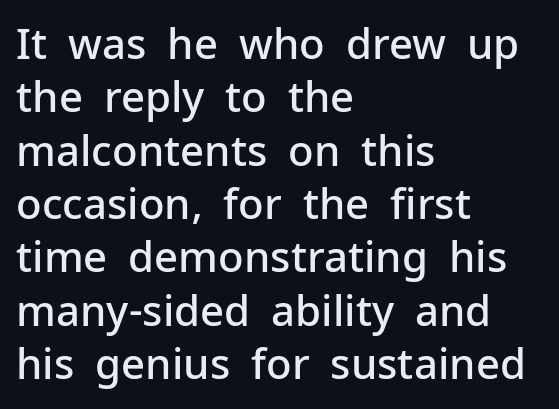
Q: Is the text bold? A: Semi-bold.
Q: Is the text italic (slanted)? A: No, it is upright.
Q: Is the typeface a serif or a sans-serif typeface? A: Sans-serif.
Q: Is the text underlined? A: No.
Q: How is the paragraph aligned? A: Left-aligned.
Q: Is the spacing between letters normal or unusually wide? A: Normal.
Q: Is the spacing between lines tight, normal or loose? A: Normal.
Q: Width (condensed, normal, or wide)? A: Normal.
Q: Stroke contrast? A: Low.
Q: x-height? A: Medium.
Q: Monospaced? A: No.
